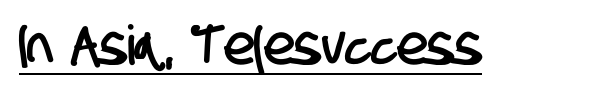
Honestly, the underline is the first thing you notice here. Standard letterfit; no display-style spreading of the glyphs. The face used here is a sans, in the tradition of grotesques and geometrics. Note the varied advance widths — an 'i' is clearly narrower than an 'm'.
